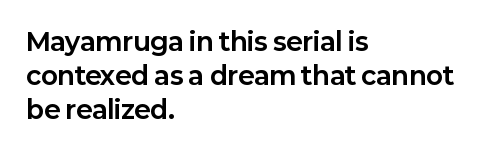
Just letters on the line, the space beneath them empty. No italicization has been applied; the sample stays upright. The rows are spaced the way most documents space them. The glyphs have the mass of a bold cut. Look at the tracking — it's just the regular setting, nothing added. Each line starts at the same left margin while the right side varies.
